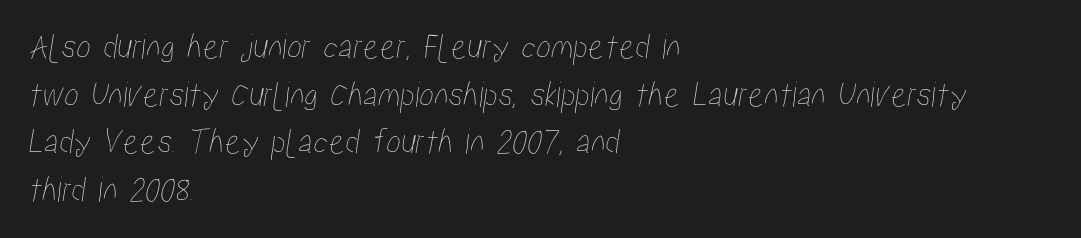
Reading down the block, your eye returns to a fixed left position each line. You could call the tracking neutral — neither tight nor loose. The passage shown is typed in a proportional face where columns would drift. Beneath every word, the page is bare. This block has exactly the height ordinary leading produces.
